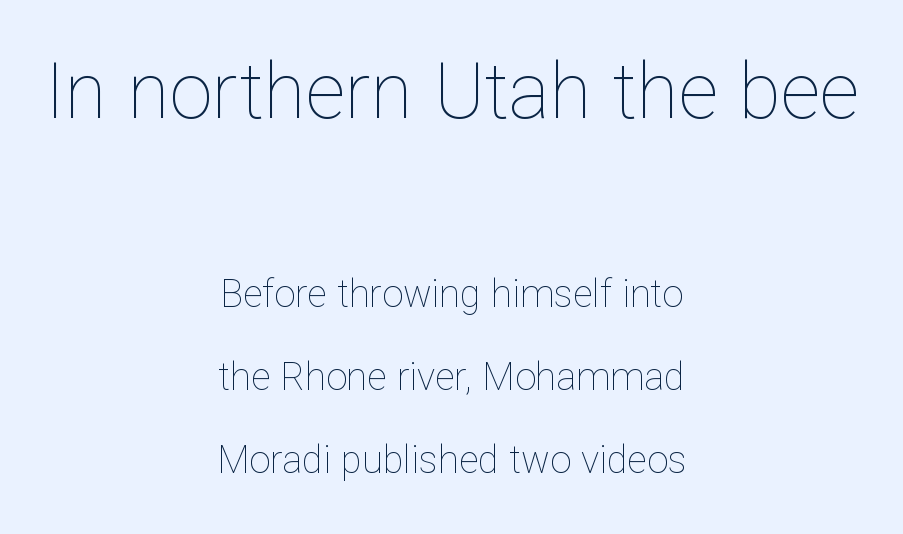
Reading top to bottom, the characters get smaller at the block break. Glance below the letters and you will spot only blank space. Each letter keeps its own natural width here, so spacing adapts to shape. Unbolded letterforms with no extra heft.
